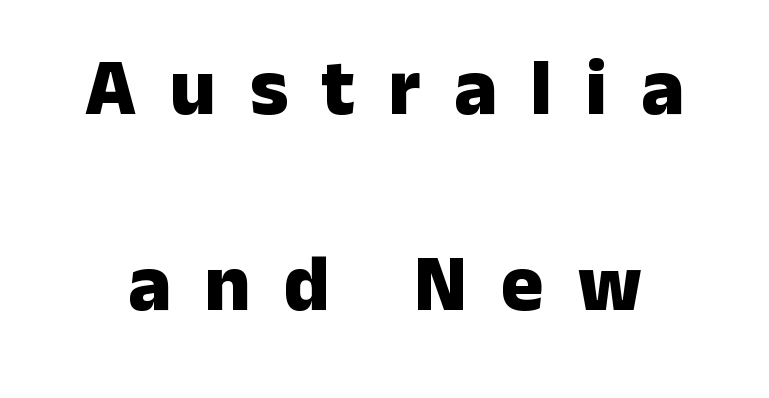
Centered paragraph, ragged on both sides. Spacing verdict: proportional, widths tailored to each character. The designer dialed line spacing up above the default. Short note: letters widely spaced. A roman cut, with each character standing at attention. Look at the bottom of the vertical strokes: they stop flat, with no serifs.
